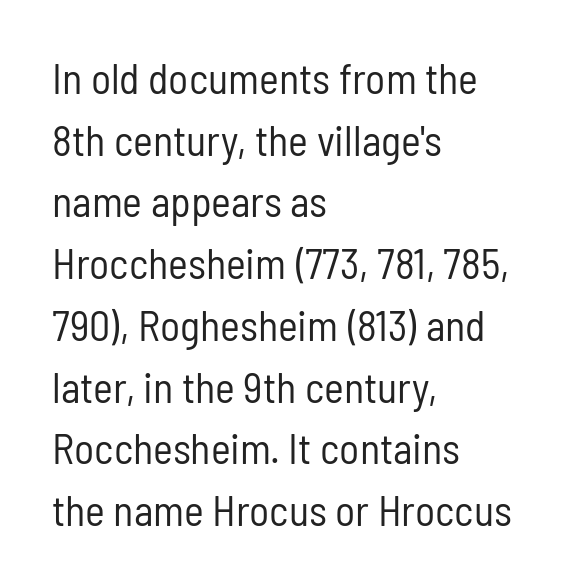
The image shows 42 px regular-weight, condensed sans-serif type, upright; set left-aligned, normal line spacing (1.47x), normal letter spacing, not underlined; low stroke contrast and a medium x-height.
